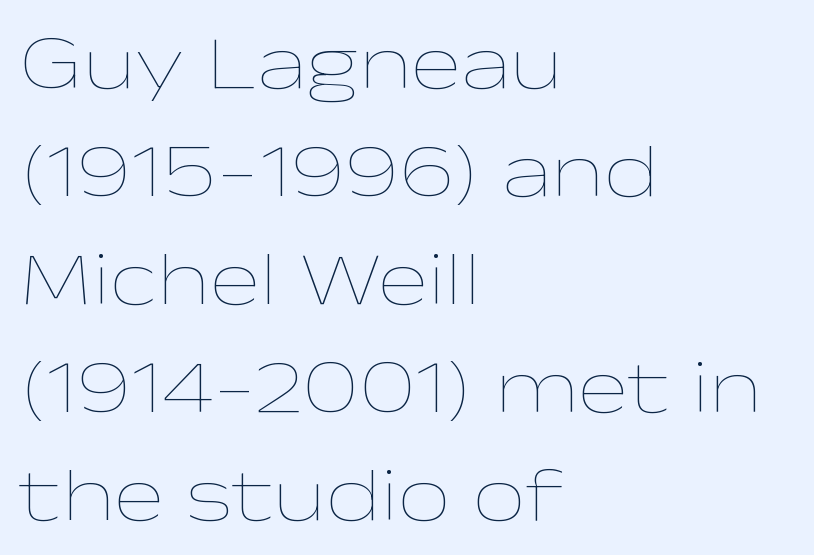
Italic? Not at all — the glyphs are vertical. The passage is arranged the way most books set body copy — flush left. A typesetter would call this proportional, since set widths differ per character. Default kerning and tracking; the words read as compact shapes. The leading is moderate, giving the passage an even texture.
